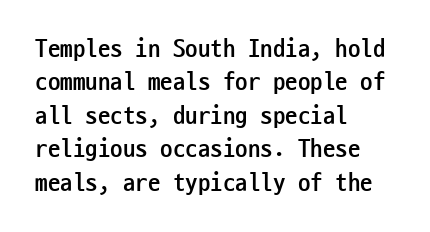
Q: Is the text bold? A: Yes.
Q: Is the text italic (slanted)? A: No, it is upright.
Q: Is the text underlined? A: No.
Q: How is the paragraph aligned? A: Left-aligned.
Q: Is the spacing between letters normal or unusually wide? A: Normal.
Q: Is the spacing between lines tight, normal or loose? A: Normal.
